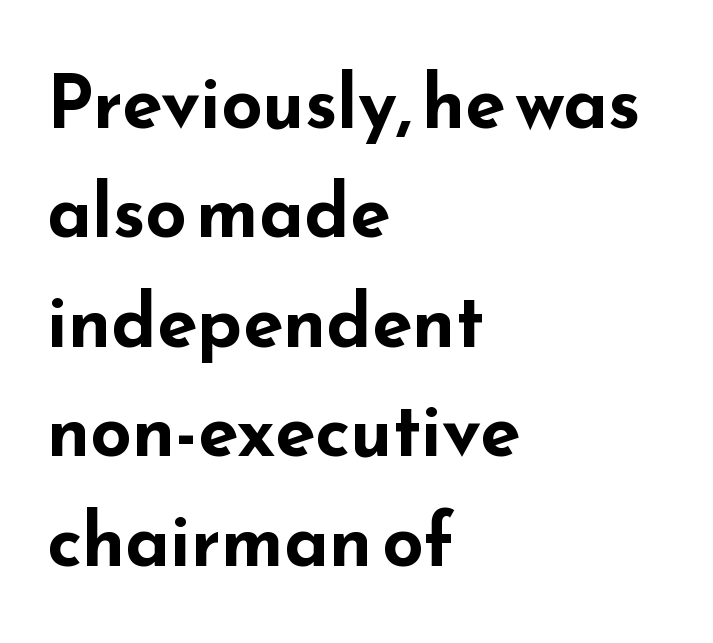
Q: Is the text bold? A: Yes.
Q: Is the text italic (slanted)? A: No, it is upright.
Q: Is the typeface a serif or a sans-serif typeface? A: Sans-serif.
Q: Is the text underlined? A: No.
Q: How is the paragraph aligned? A: Left-aligned.
Q: Is the spacing between letters normal or unusually wide? A: Normal.
Q: Is the spacing between lines tight, normal or loose? A: Normal.
Q: Width (condensed, normal, or wide)? A: Wide.
Q: Stroke contrast? A: Low.
Q: x-height? A: Small.
Q: Monospaced? A: No.
